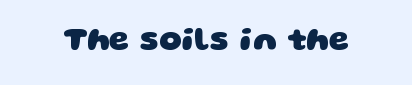
This rendering leaves character spacing at its baseline value. No feet cap the strokes, marking this as sans-serif type. The space beneath each line is pristine and unruled. This sample has the flowing, uneven cadence of proportional lettering. Thick stems and heavy bowls — unmistakably bold.
